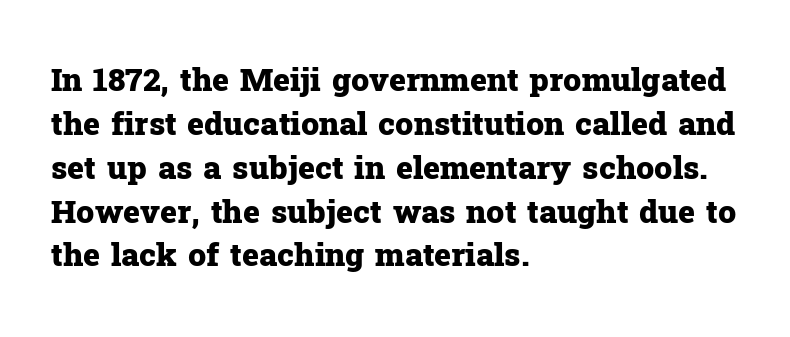
The image shows 32 px heavy serif type, upright; set left-aligned, normal line spacing (1.37x), normal letter spacing, not underlined; low stroke contrast and a medium x-height.
